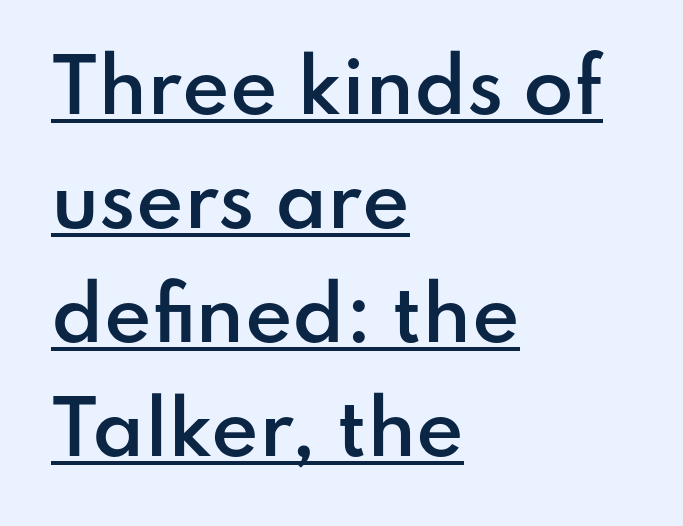
Q: Is the text bold? A: Semi-bold.
Q: Is the text italic (slanted)? A: No, it is upright.
Q: Is the typeface a serif or a sans-serif typeface? A: Sans-serif.
Q: Is the text underlined? A: Yes.
Q: How is the paragraph aligned? A: Left-aligned.
Q: Is the spacing between letters normal or unusually wide? A: Normal.
Q: Is the spacing between lines tight, normal or loose? A: Normal.
Q: Width (condensed, normal, or wide)? A: Normal.
Q: Stroke contrast? A: Low.
Q: x-height? A: Small.
Q: Monospaced? A: No.
